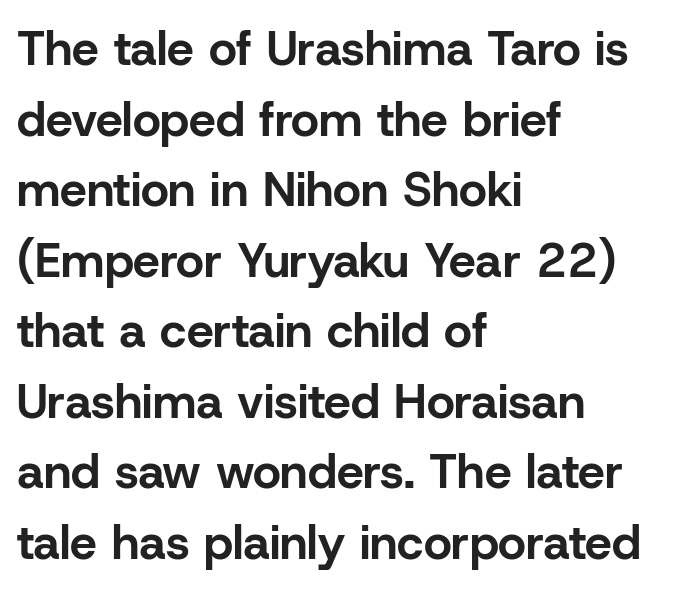
The leading is moderate, giving the passage an even texture. Observe the ordinary spacing: letters are neighbours, not strangers. You can tell from the bare stems that sans-serif type was used. The face used here is proportionally spaced, like ordinary book or web type. Every row of glyphs begins at an identical x-position on the left. Every stem runs plumb, perpendicular to the baseline.
